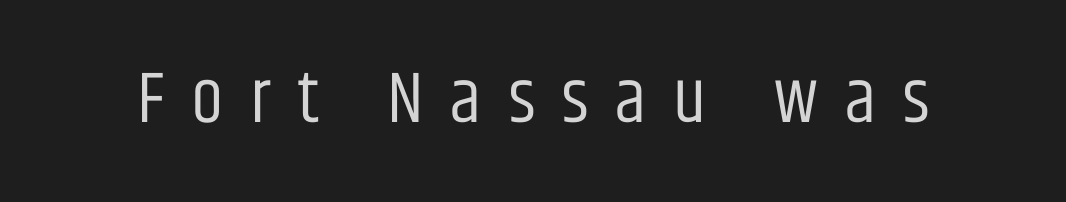
Q: Is the text bold? A: No.
Q: Is the text italic (slanted)? A: No, it is upright.
Q: Is the typeface a serif or a sans-serif typeface? A: Sans-serif.
Q: Is the text underlined? A: No.
Q: Is the spacing between letters normal or unusually wide? A: Unusually wide.
Q: Width (condensed, normal, or wide)? A: Condensed.
Q: Stroke contrast? A: Low.
Q: x-height? A: Large.
Q: Monospaced? A: No.
